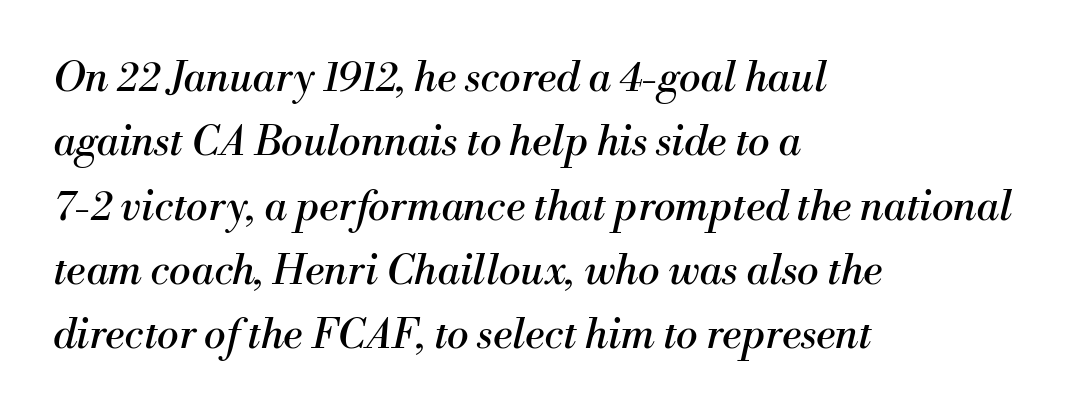
{"serif": "yes", "italic": "yes", "lean": "right", "slant_degrees": 13, "bold": "no", "weight": "regular", "width": "normal", "stroke_contrast": "medium", "x_height": "small", "monospaced": "no", "underline": "no", "align": "left", "line_spacing": "normal", "line_spacing_ratio": 1.57, "letter_spacing": "normal", "letter_spacing_em": 0.0, "glyph_px": 41}
